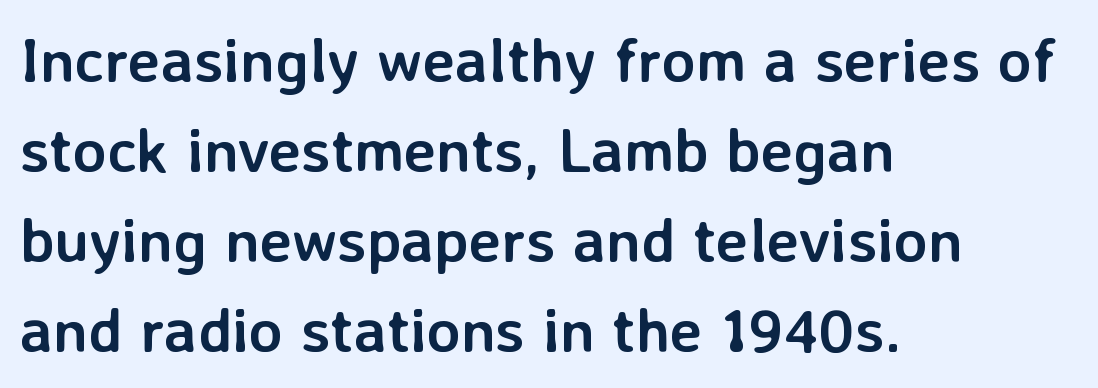
The image shows 62 px semibold sans-serif type, upright; set left-aligned, normal line spacing (1.45x), normal letter spacing, not underlined; low stroke contrast and a medium x-height.
